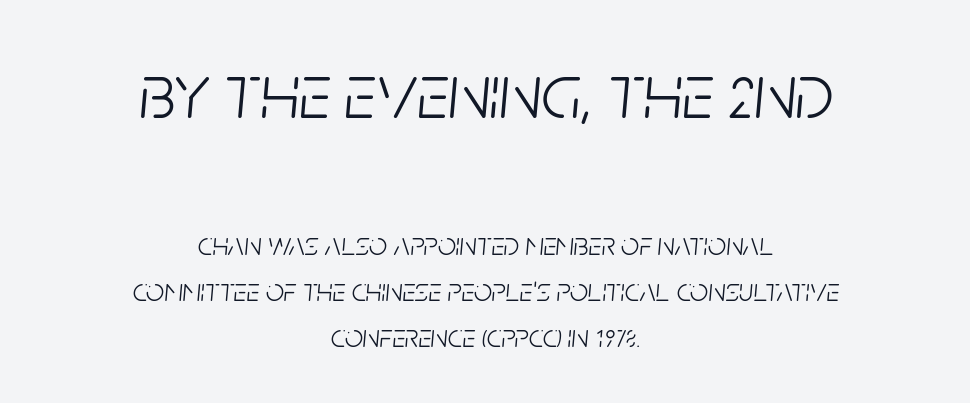
A typesetter would call this proportional, since set widths differ per character. These lines sit exactly where default settings would place them. The whitespace from short lines is split evenly between both sides. Type size steps down from the first block to the second. Vertical stems look standard width or narrower in stroke.
